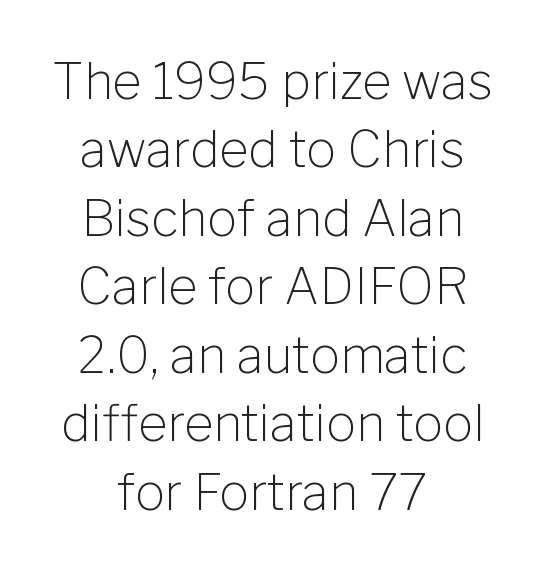
The image shows 50 px light sans-serif type, upright; set centered, normal line spacing (1.37x), normal letter spacing, not underlined; low stroke contrast and a medium x-height.
